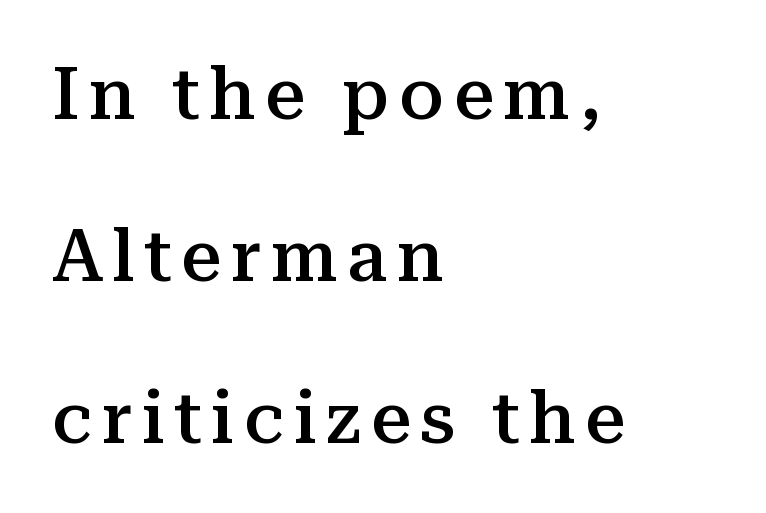
The image shows 72 px semibold serif type, upright; set left-aligned, loose line spacing (2.25x), not underlined; medium stroke contrast and a medium x-height.
